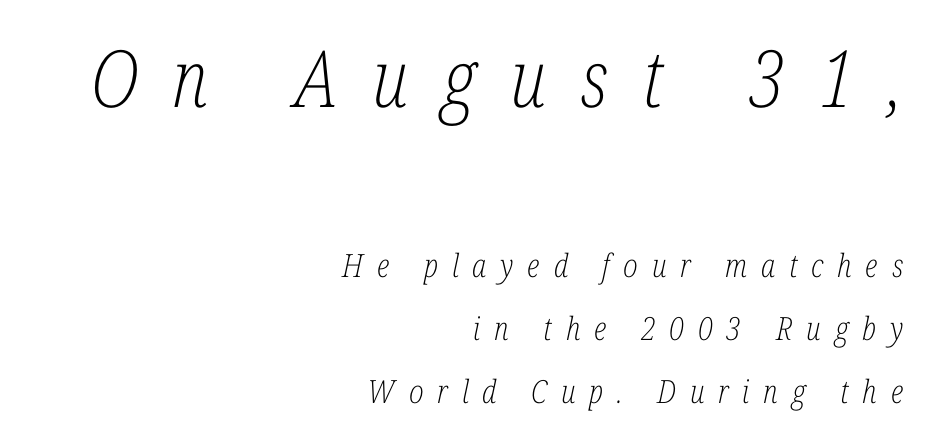
Which chunk is bigger? The first one — the top block dwarfs the bottom. The axis of the letterforms is tilted away from vertical. Yep, those are serifs on the letters. Each word looks stretched out because of the extra space between its letters. The passage shown is typed in a proportional face where columns would drift.
